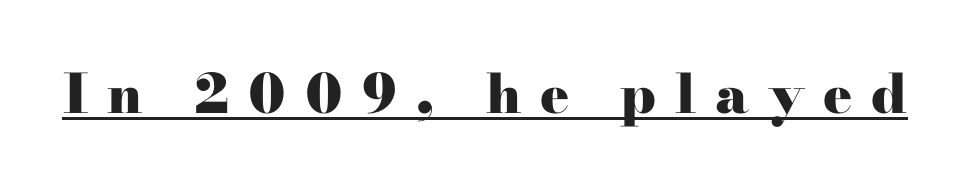
{"serif": "yes", "italic": "no", "bold": "yes", "weight": "heavy", "width": "wide", "stroke_contrast": "high", "x_height": "small", "monospaced": "no", "underline": "yes", "letter_spacing": "wide", "letter_spacing_em": 0.35, "glyph_px": 54}
